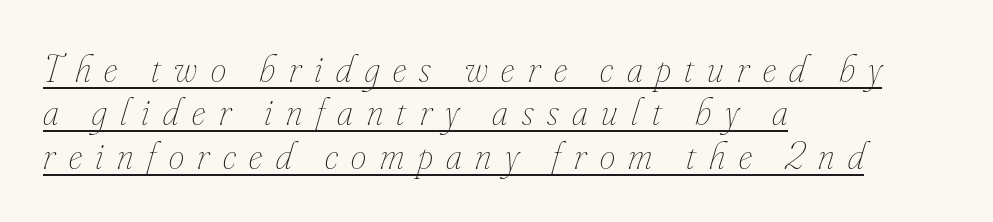
Q: Is the text bold? A: No.
Q: Is the text italic (slanted)? A: Yes, it leans right by about 16 degrees.
Q: Is the text underlined? A: Yes.
Q: How is the paragraph aligned? A: Left-aligned.
Q: Is the spacing between letters normal or unusually wide? A: Unusually wide.
Q: Is the spacing between lines tight, normal or loose? A: Tight.
Q: Width (condensed, normal, or wide)? A: Condensed.
Q: Stroke contrast? A: Low.
Q: x-height? A: Small.
Q: Monospaced? A: No.
